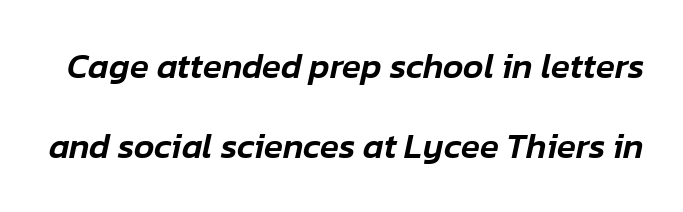
The image shows 35 px text type, italic (leaning right); set loose line spacing (2.29x), normal letter spacing, not underlined; low stroke contrast and a medium x-height.
